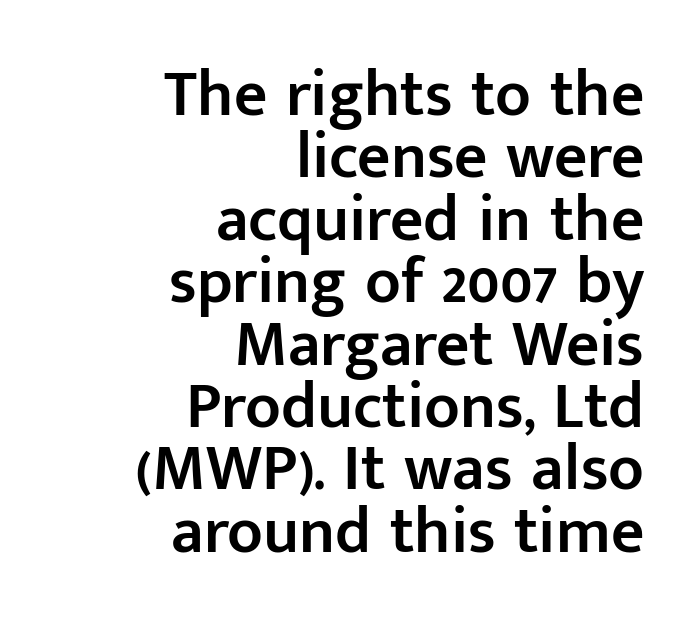
Q: Is the text bold? A: Semi-bold.
Q: Is the text italic (slanted)? A: No, it is upright.
Q: Is the typeface a serif or a sans-serif typeface? A: Sans-serif.
Q: Is the text underlined? A: No.
Q: How is the paragraph aligned? A: Right-aligned.
Q: Is the spacing between letters normal or unusually wide? A: Normal.
Q: Is the spacing between lines tight, normal or loose? A: Tight.
Q: Width (condensed, normal, or wide)? A: Normal.
Q: Stroke contrast? A: Low.
Q: x-height? A: Medium.
Q: Monospaced? A: No.
